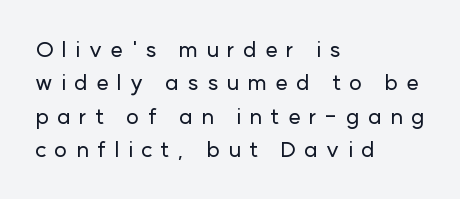
{"italic": "no", "underline": "no", "align": "left", "line_spacing": "normal", "line_spacing_ratio": 1.52, "letter_spacing": "wide", "letter_spacing_em": 0.38, "glyph_px": 22}
